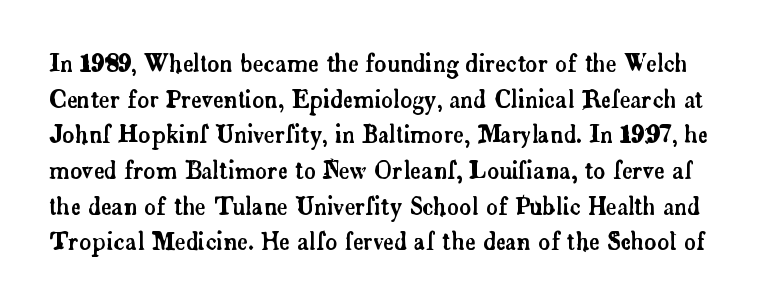
Q: Is the text italic (slanted)? A: No, it is upright.
Q: Is the text underlined? A: No.
Q: Is the spacing between letters normal or unusually wide? A: Normal.
Q: Is the spacing between lines tight, normal or loose? A: Normal.
